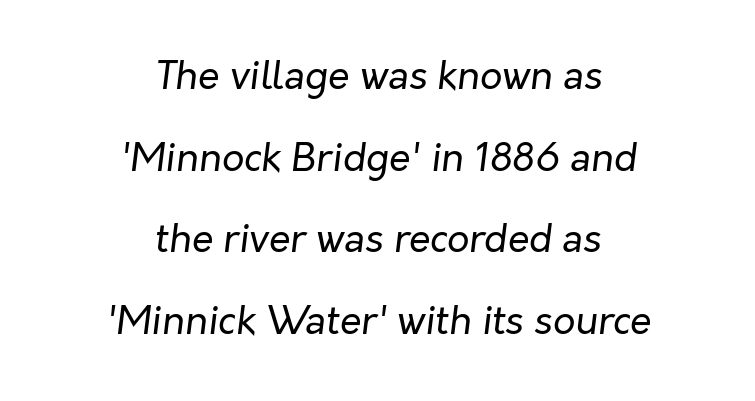
This is not heavy type; no bold has been used. Character widths vary here, with narrow letters taking less room than wide ones. The glyphs look as if they've been sheared to an angle. Characters follow at the spacing the type designer built in. A typesetter would call this leading open, well beyond the default.
